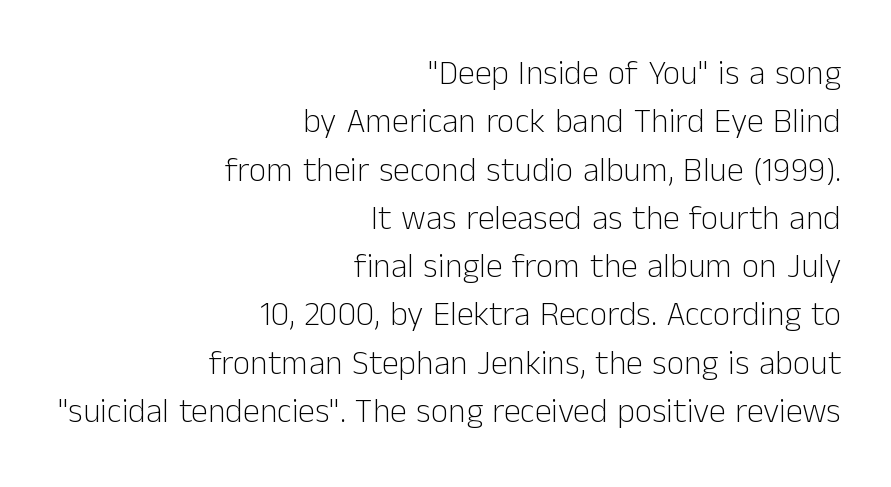
The image shows 34 px light sans-serif type, upright; set right-aligned, normal line spacing (1.42x), normal letter spacing, not underlined; low stroke contrast and a medium x-height.
